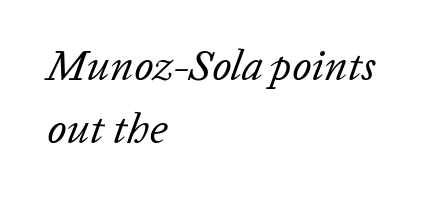
Proportional: the letters do not fall into vertical columns. The line texture is even and compact thanks to regular tracking. The leading is moderate, giving the passage an even texture. The text block is weighted toward the left margin, trailing off unevenly rightward.
